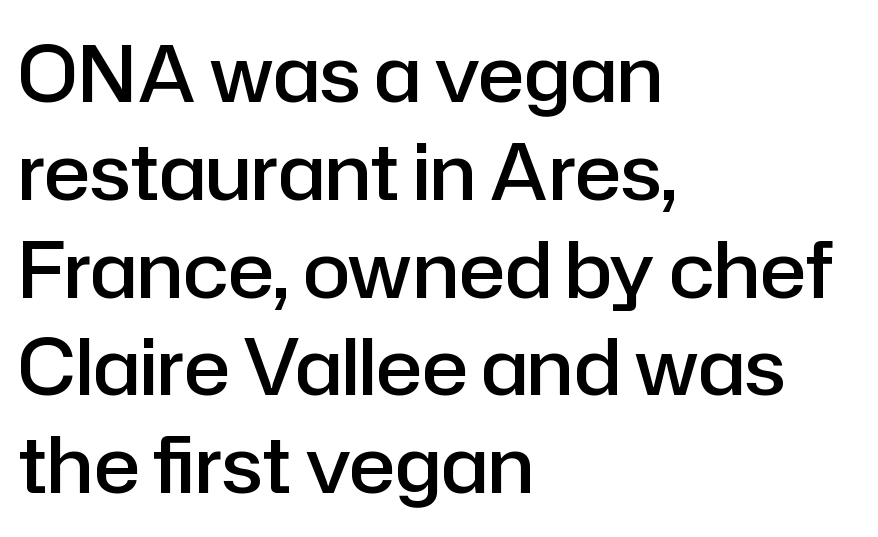
Caption: multi-line text, flush left, ragged right. These lines are rendered in a variable-pitch font. Letters rest on an invisible, unmarked baseline. A roman cut, with each character standing at attention. One glance says typical: line gaps are just what's usual.
